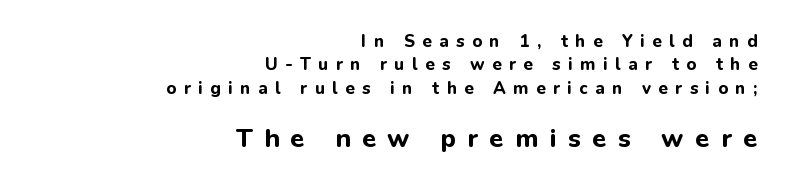
Q: Is the text bold? A: Yes.
Q: Is the text italic (slanted)? A: No, it is upright.
Q: Is the text underlined? A: No.
Q: How is the paragraph aligned? A: Right-aligned.
Q: Is the spacing between letters normal or unusually wide? A: Unusually wide.
Q: Is the spacing between lines tight, normal or loose? A: Normal.
Q: Which block of text is set in a larger size, the first (top) or the second (bottom)? A: The second (bottom) one.
